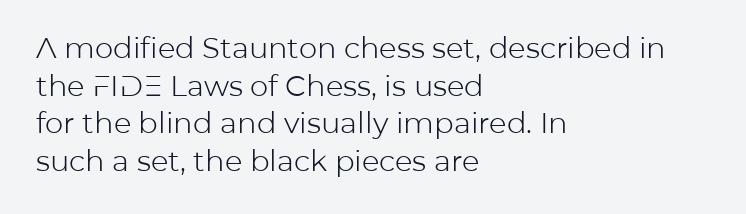
Q: Is the text bold? A: No.
Q: Is the text italic (slanted)? A: No, it is upright.
Q: Is the typeface a serif or a sans-serif typeface? A: Sans-serif.
Q: Is the text underlined? A: No.
Q: How is the paragraph aligned? A: Left-aligned.
Q: Is the spacing between letters normal or unusually wide? A: Normal.
Q: Is the spacing between lines tight, normal or loose? A: Normal.
Q: Width (condensed, normal, or wide)? A: Normal.
Q: Stroke contrast? A: Low.
Q: x-height? A: Medium.
Q: Monospaced? A: No.
